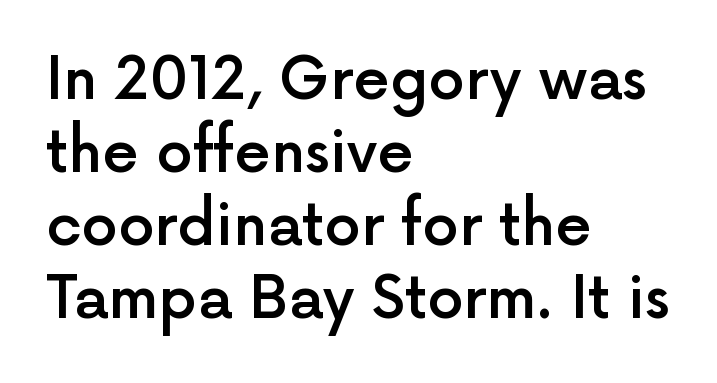
Just letters on the line, the space beneath them empty. In CSS terms this would be text-align: left. Is there much room between lines? A standard amount, neither cramped nor airy. The glyphs have the mass of a demibold cut, below bold.
